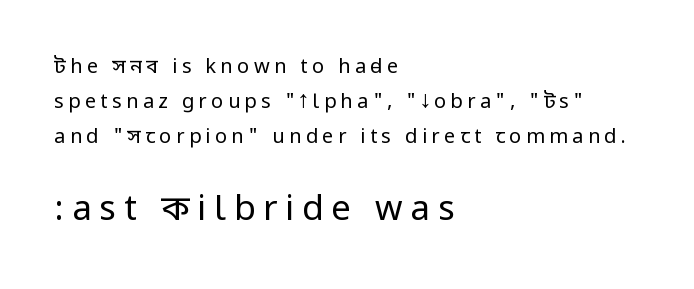
Q: Is the text bold? A: No.
Q: Is the text italic (slanted)? A: No, it is upright.
Q: Is the typeface a serif or a sans-serif typeface? A: Sans-serif.
Q: Is the text underlined? A: No.
Q: How is the paragraph aligned? A: Left-aligned.
Q: Is the spacing between letters normal or unusually wide? A: Unusually wide.
Q: Which block of text is set in a larger size, the first (top) or the second (bottom)? A: The second (bottom) one.
Q: Width (condensed, normal, or wide)? A: Condensed.
Q: Stroke contrast? A: Low.
